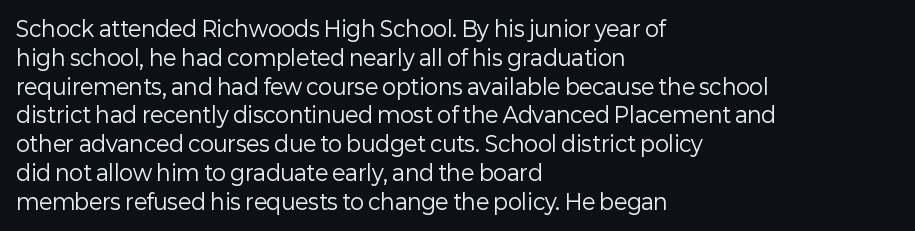
Each new line begins a customary step beneath the previous one. Stems here are at most as thick as an everyday book face. Words appear dense and cohesive because spacing is normal. Descenders hang freely into open space. The axis of the letterforms is exactly vertical.
